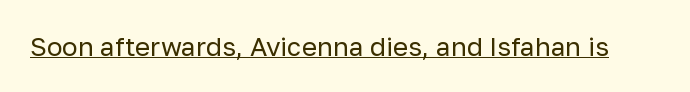
The image shows 26 px text type, upright; set normal letter spacing, underlined.
